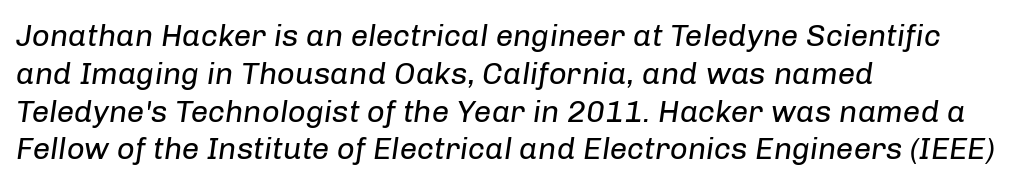
Nobody touched the tracking dial on this one. A typesetter would mark this as italic. The letterforms sit at book weight or below. The ragged edge is on the right, which tells us the setting is flush left. Bare-footed words on every line. Looks like regular typesetting: each glyph gets only the width it needs.
